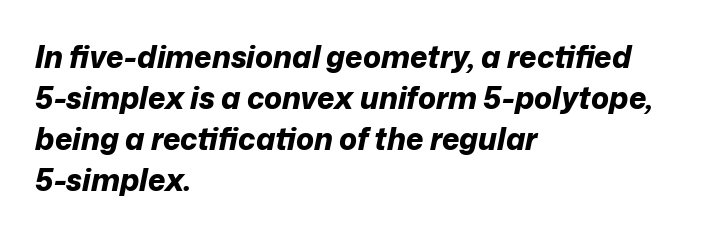
Q: Is the text bold? A: Yes.
Q: Is the text italic (slanted)? A: Yes, it leans right by about 12 degrees.
Q: Is the text underlined? A: No.
Q: How is the paragraph aligned? A: Left-aligned.
Q: Is the spacing between letters normal or unusually wide? A: Normal.
Q: Is the spacing between lines tight, normal or loose? A: Normal.
Q: Width (condensed, normal, or wide)? A: Normal.
Q: Stroke contrast? A: Low.
Q: x-height? A: Medium.
Q: Monospaced? A: No.
